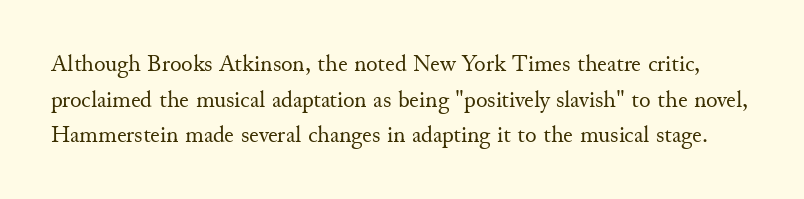
{"italic": "no", "bold": "no", "underline": "no", "line_spacing": "normal", "line_spacing_ratio": 1.48, "letter_spacing": "normal", "letter_spacing_em": 0.0, "glyph_px": 24}
